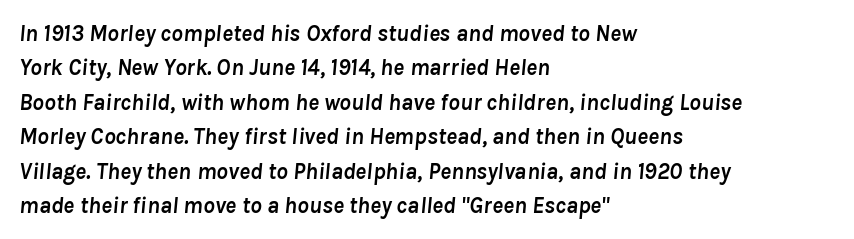
Q: Is the text bold? A: Yes.
Q: Is the text italic (slanted)? A: Yes, it leans right by about 8 degrees.
Q: Is the text underlined? A: No.
Q: How is the paragraph aligned? A: Left-aligned.
Q: Is the spacing between letters normal or unusually wide? A: Normal.
Q: Is the spacing between lines tight, normal or loose? A: Normal.
